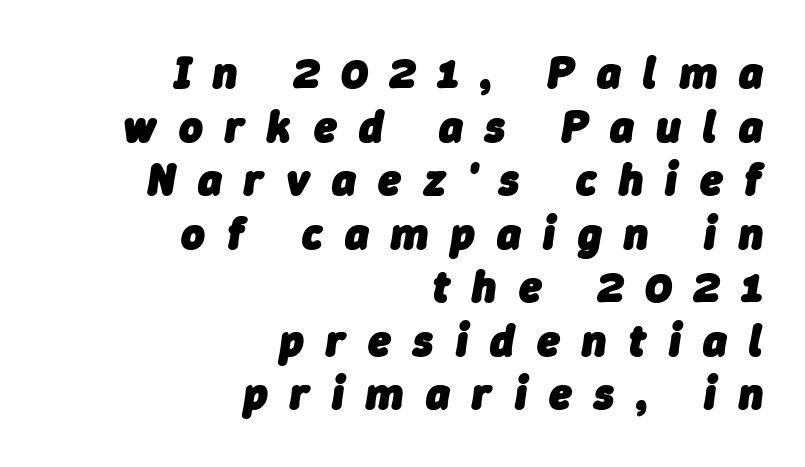
Q: Is the text bold? A: Yes.
Q: Is the text italic (slanted)? A: Yes, it leans right by about 9 degrees.
Q: Is the text underlined? A: No.
Q: How is the paragraph aligned? A: Right-aligned.
Q: Is the spacing between letters normal or unusually wide? A: Unusually wide.
Q: Width (condensed, normal, or wide)? A: Normal.
Q: Stroke contrast? A: Low.
Q: x-height? A: Medium.
Q: Monospaced? A: No.
